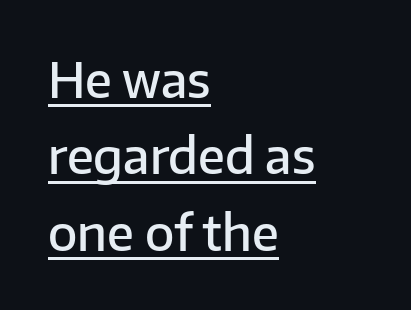
Q: Is the text bold? A: Semi-bold.
Q: Is the text italic (slanted)? A: No, it is upright.
Q: Is the typeface a serif or a sans-serif typeface? A: Sans-serif.
Q: Is the text underlined? A: Yes.
Q: How is the paragraph aligned? A: Left-aligned.
Q: Is the spacing between letters normal or unusually wide? A: Normal.
Q: Is the spacing between lines tight, normal or loose? A: Normal.
Q: Width (condensed, normal, or wide)? A: Normal.
Q: Stroke contrast? A: Low.
Q: x-height? A: Medium.
Q: Monospaced? A: No.
